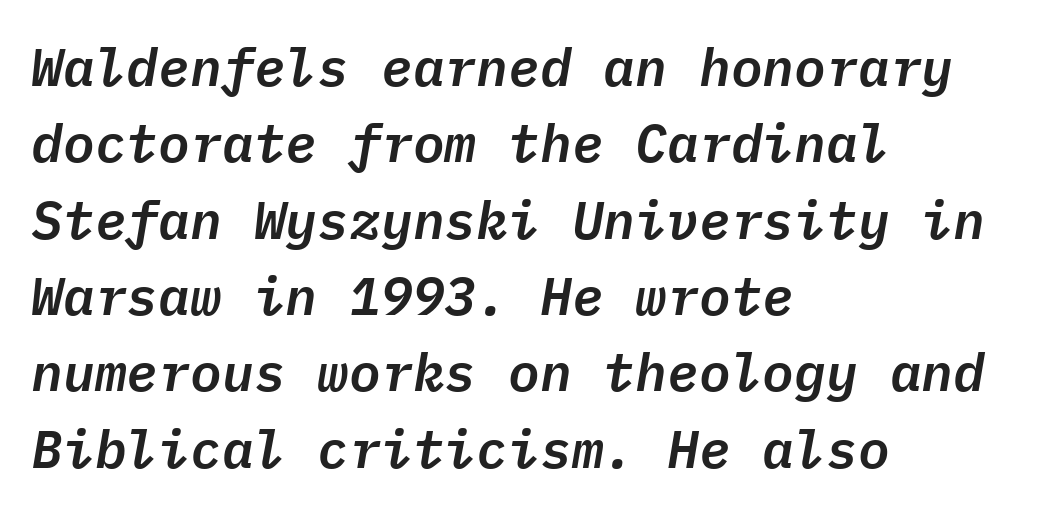
{"italic": "yes", "lean": "right", "slant_degrees": 9, "width": "normal", "stroke_contrast": "low", "x_height": "medium", "monospaced": "yes", "underline": "no", "align": "left", "line_spacing": "normal", "line_spacing_ratio": 1.44, "letter_spacing": "normal", "letter_spacing_em": 0.0, "glyph_px": 53}
